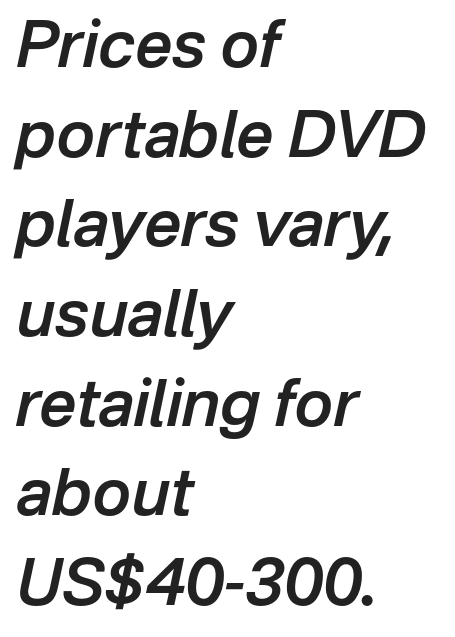
Q: Is the text bold? A: Semi-bold.
Q: Is the text italic (slanted)? A: Yes, it leans right by about 12 degrees.
Q: Is the text underlined? A: No.
Q: How is the paragraph aligned? A: Left-aligned.
Q: Is the spacing between letters normal or unusually wide? A: Normal.
Q: Is the spacing between lines tight, normal or loose? A: Normal.
Q: Width (condensed, normal, or wide)? A: Normal.
Q: Stroke contrast? A: Low.
Q: x-height? A: Medium.
Q: Monospaced? A: No.
